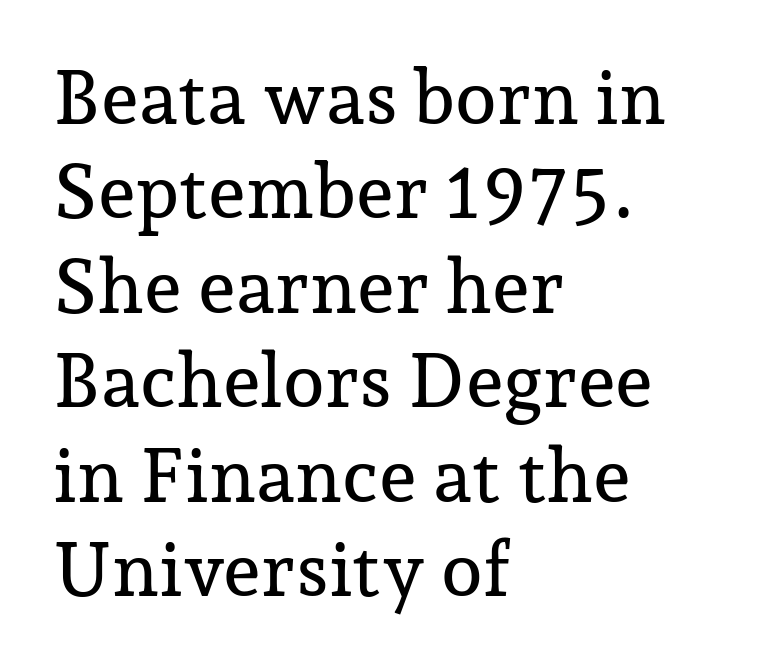
The image shows 75 px serif type, upright; set left-aligned, normal line spacing (1.26x), normal letter spacing, not underlined; low stroke contrast and a medium x-height.
